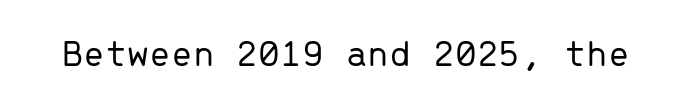
{"serif": "no", "italic": "no", "bold": "no", "weight": "light", "width": "normal", "stroke_contrast": "low", "x_height": "medium", "monospaced": "yes", "underline": "no", "letter_spacing": "normal", "letter_spacing_em": 0.0, "glyph_px": 39}
